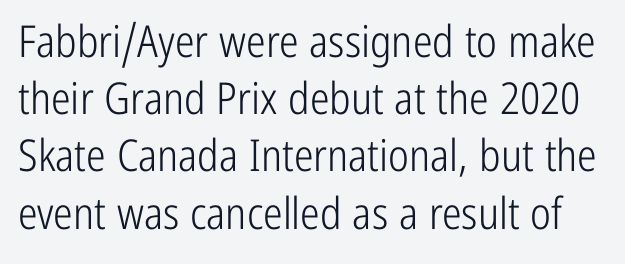
Vertical spacing — default. The letters sit at their default tracking, neither squeezed nor spread. Heft: none added — not bold. Does the type have serifs? No, each stem ends abruptly. Is this a fixed-width face? No — the glyphs have proportional, varying widths.
